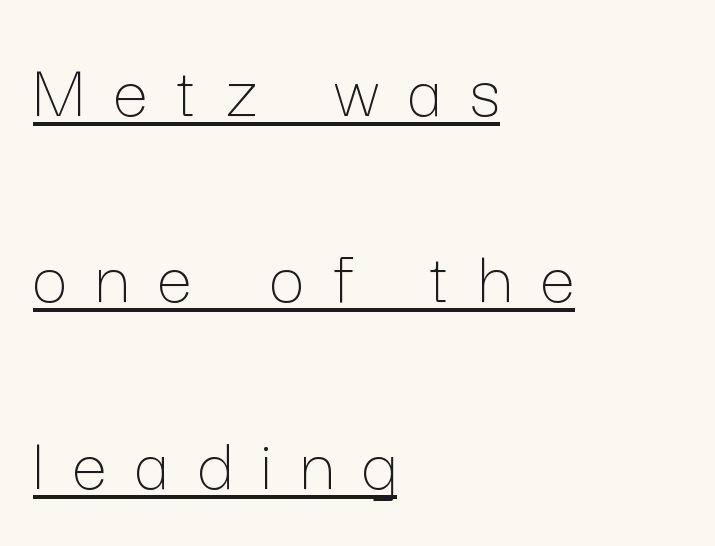
{"italic": "no", "bold": "no", "weight": "thin", "width": "normal", "stroke_contrast": "low", "x_height": "medium", "monospaced": "no", "underline": "yes", "align": "left", "line_spacing": "loose", "line_spacing_ratio": 2.39, "letter_spacing": "wide", "letter_spacing_em": 0.37, "glyph_px": 78}
